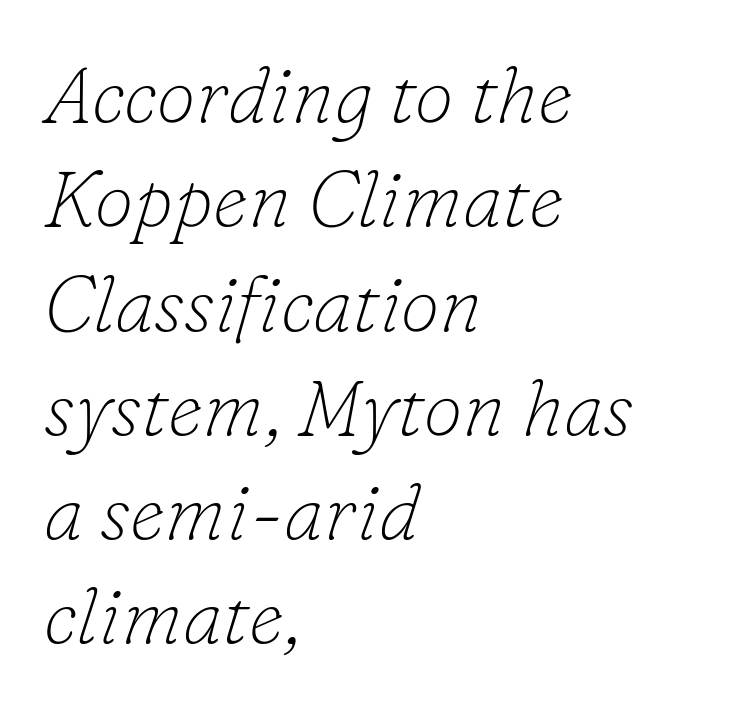
Q: Is the text bold? A: No.
Q: Is the text italic (slanted)? A: Yes, it leans right by about 16 degrees.
Q: Is the typeface a serif or a sans-serif typeface? A: Serif.
Q: Is the text underlined? A: No.
Q: How is the paragraph aligned? A: Left-aligned.
Q: Is the spacing between letters normal or unusually wide? A: Normal.
Q: Is the spacing between lines tight, normal or loose? A: Normal.
Q: Width (condensed, normal, or wide)? A: Normal.
Q: Stroke contrast? A: Low.
Q: x-height? A: Small.
Q: Monospaced? A: No.
